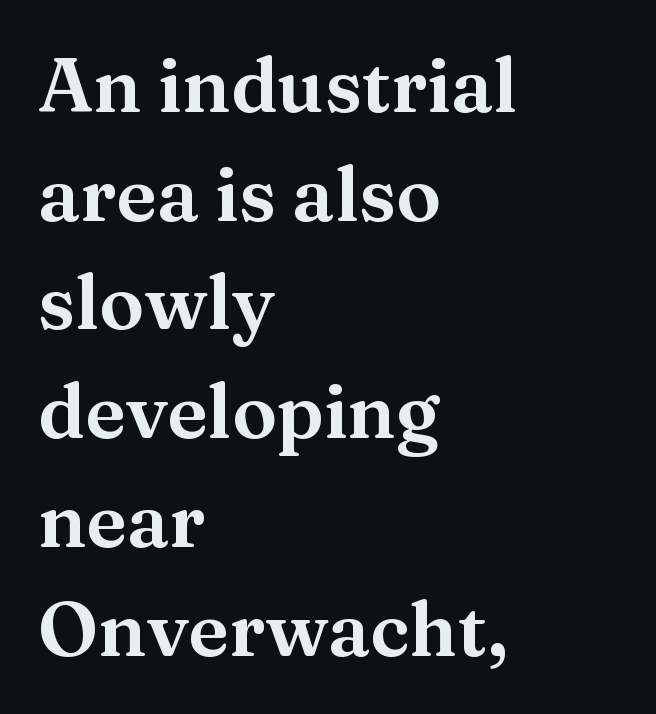
The image shows 75 px wide serif type, upright; set left-aligned, normal line spacing (1.45x), normal letter spacing, not underlined; medium stroke contrast and a medium x-height.
